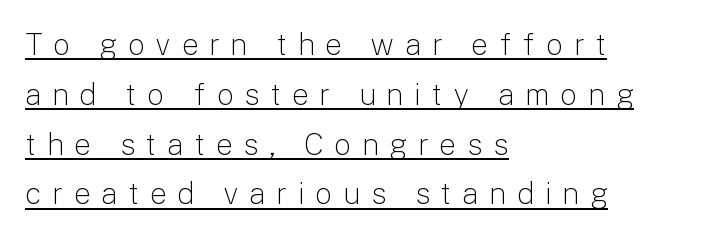
Q: Is the text bold? A: No.
Q: Is the text italic (slanted)? A: No, it is upright.
Q: Is the typeface a serif or a sans-serif typeface? A: Sans-serif.
Q: Is the text underlined? A: Yes.
Q: How is the paragraph aligned? A: Left-aligned.
Q: Is the spacing between letters normal or unusually wide? A: Unusually wide.
Q: Is the spacing between lines tight, normal or loose? A: Normal.
Q: Width (condensed, normal, or wide)? A: Normal.
Q: Stroke contrast? A: Low.
Q: x-height? A: Medium.
Q: Monospaced? A: No.
